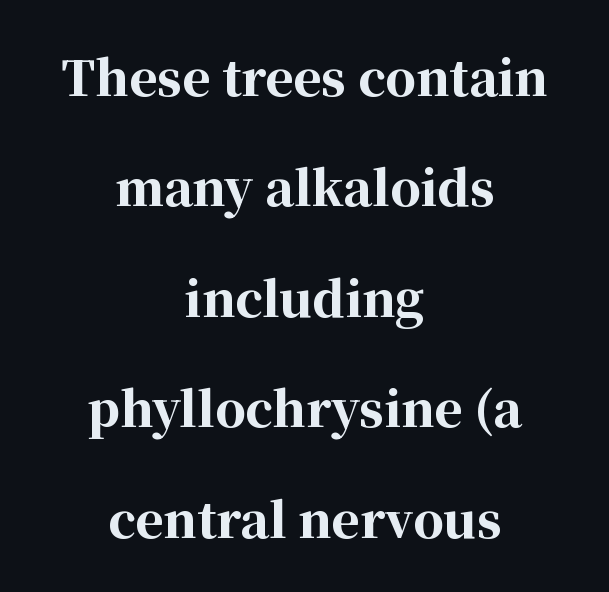
Q: Is the text bold? A: Yes.
Q: Is the text italic (slanted)? A: No, it is upright.
Q: Is the typeface a serif or a sans-serif typeface? A: Serif.
Q: Is the text underlined? A: No.
Q: How is the paragraph aligned? A: Centered.
Q: Is the spacing between letters normal or unusually wide? A: Normal.
Q: Is the spacing between lines tight, normal or loose? A: Loose.
Q: Width (condensed, normal, or wide)? A: Normal.
Q: Stroke contrast? A: High.
Q: x-height? A: Medium.
Q: Monospaced? A: No.
